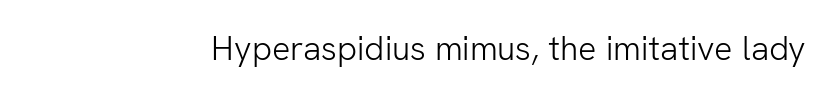
Letters have the restrained weight of plain body copy at most. This sample uses an upright cut, with every glyph sitting square on the baseline. Default kerning and tracking; the words read as compact shapes. The gap between lines stays unmarked.
